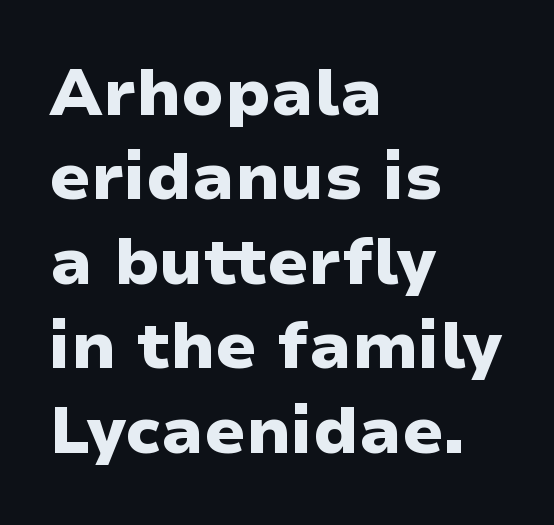
Descenders are the only things crossing below the line. The lines sit at an ordinary, default distance from one another. Serifs: no, the terminals of the letterforms are clean. Tracking value appears to be zero — textbook default spacing. You'd pick this weight for a headline — it's a proper bold. Typeset ragged right — the left edge is the straight one.
